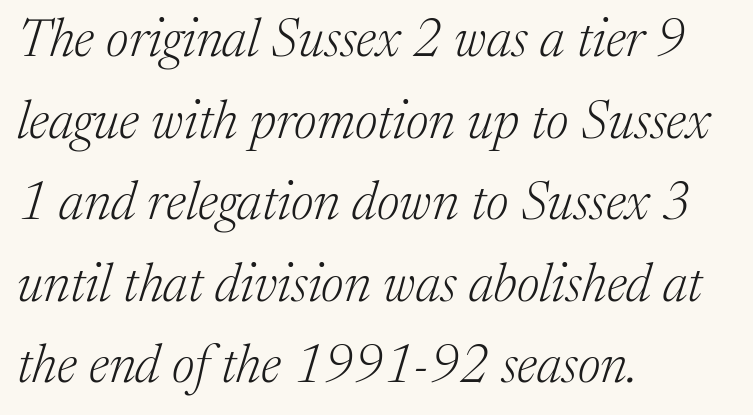
Line beginnings align vertically; line endings do not. To sum up the face: it has serifs. The rendering uses a moderate line-height, typical for paragraphs. These lines are rendered in a variable-pitch font. Anything drawn beneath the words? Only blank space. The letters sit at their default tracking, neither squeezed nor spread.
